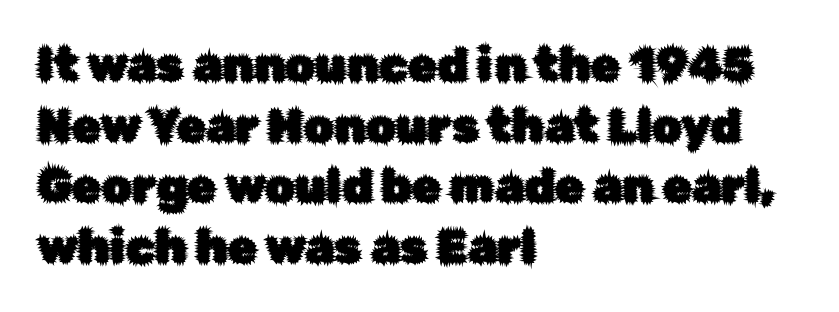
Q: Is the text italic (slanted)? A: No, it is upright.
Q: Is the typeface a serif or a sans-serif typeface? A: Sans-serif.
Q: Is the text underlined? A: No.
Q: How is the paragraph aligned? A: Left-aligned.
Q: Is the spacing between letters normal or unusually wide? A: Normal.
Q: Is the spacing between lines tight, normal or loose? A: Normal.
Q: Width (condensed, normal, or wide)? A: Normal.
Q: Stroke contrast? A: Low.
Q: x-height? A: Medium.
Q: Monospaced? A: No.
